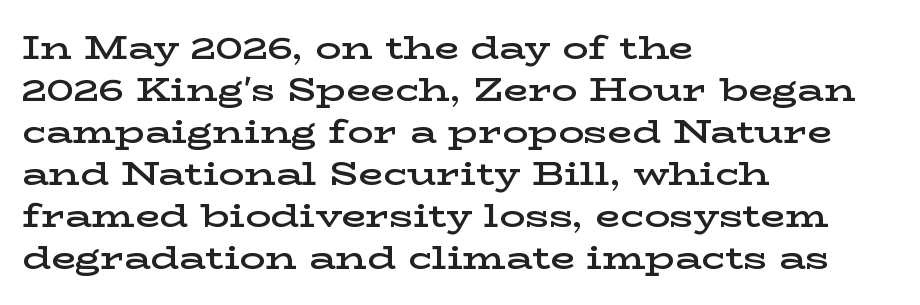
{"serif": "yes", "italic": "no", "bold": "semi", "weight": "semibold", "width": "wide", "stroke_contrast": "low", "x_height": "medium", "monospaced": "no", "underline": "no", "align": "left", "line_spacing": "normal", "line_spacing_ratio": 1.31, "letter_spacing": "normal", "letter_spacing_em": 0.0, "glyph_px": 32}
